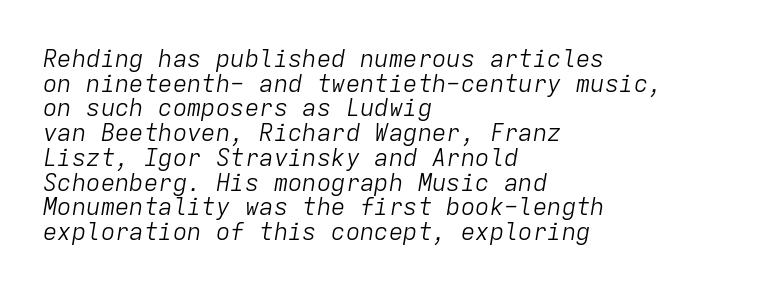
Q: Is the text bold? A: No.
Q: Is the text italic (slanted)? A: Yes, it leans right by about 9 degrees.
Q: Is the text underlined? A: No.
Q: How is the paragraph aligned? A: Left-aligned.
Q: Is the spacing between letters normal or unusually wide? A: Normal.
Q: Is the spacing between lines tight, normal or loose? A: Tight.
